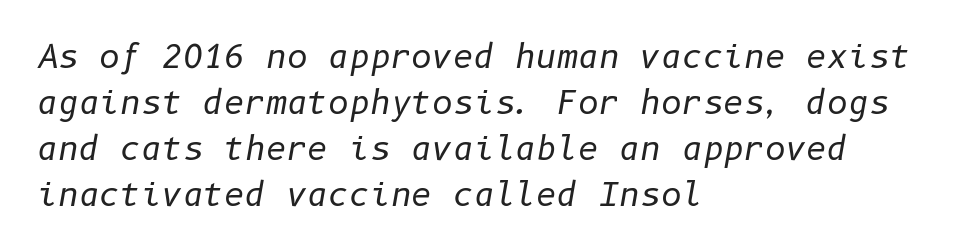
{"italic": "yes", "lean": "right", "slant_degrees": 10, "bold": "no", "weight": "regular", "width": "normal", "stroke_contrast": "low", "x_height": "medium", "underline": "no", "align": "left", "line_spacing": "normal", "line_spacing_ratio": 1.44, "letter_spacing": "normal", "letter_spacing_em": 0.0, "glyph_px": 32}
